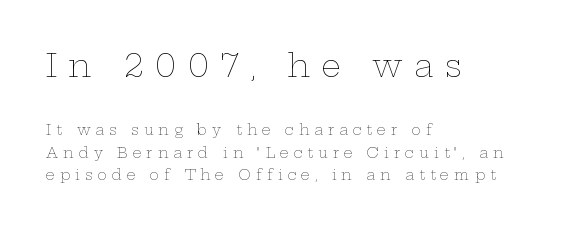
{"italic": "no", "bold": "no", "weight": "thin", "width": "wide", "stroke_contrast": "low", "x_height": "medium", "monospaced": "no", "underline": "no", "align": "left", "line_spacing": "normal", "line_spacing_ratio": 1.62, "letter_spacing": "wide", "letter_spacing_em": 0.36, "larger_block": "first", "size_ratio": 2.21, "glyph_px": 31}
